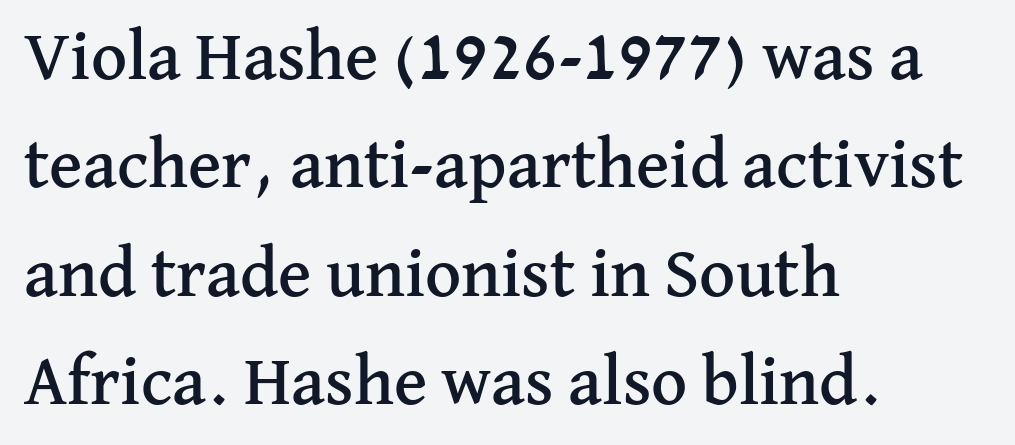
Character widths vary here, with narrow letters taking less room than wide ones. Descender tails drop into unmarked territory. Italic: no, the glyphs are upright roman. Spacing between characters is what you'd get straight out of the box. Rows of type keep a routine distance in the vertical direction.
